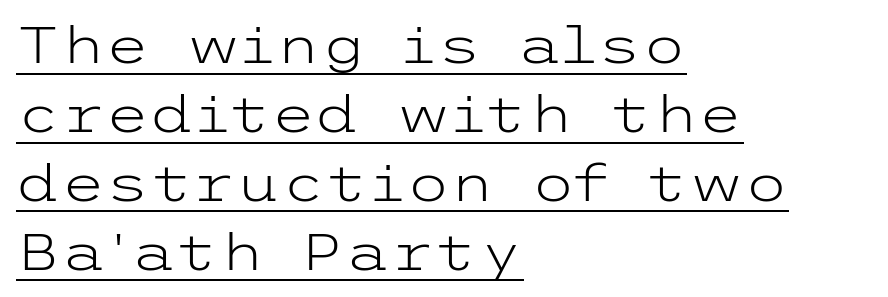
Q: Is the text bold? A: No.
Q: Is the text italic (slanted)? A: No, it is upright.
Q: Is the typeface a serif or a sans-serif typeface? A: Sans-serif.
Q: Is the text underlined? A: Yes.
Q: How is the paragraph aligned? A: Left-aligned.
Q: Is the spacing between letters normal or unusually wide? A: Normal.
Q: Is the spacing between lines tight, normal or loose? A: Normal.
Q: Width (condensed, normal, or wide)? A: Wide.
Q: Stroke contrast? A: Low.
Q: x-height? A: Medium.
